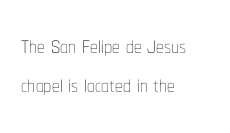
The image shows 31 px thin, condensed type, upright; set left-aligned, normal line spacing (1.27x), normal letter spacing, not underlined; low stroke contrast and a medium x-height.
